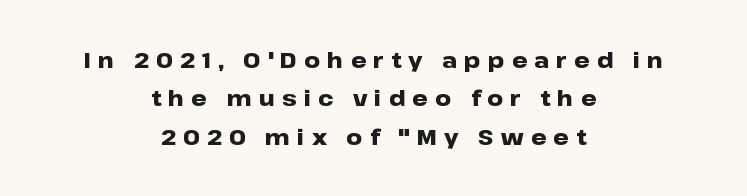
Q: Is the text bold? A: Yes.
Q: Is the text italic (slanted)? A: No, it is upright.
Q: Is the text underlined? A: No.
Q: How is the paragraph aligned? A: Centered.
Q: Is the spacing between letters normal or unusually wide? A: Unusually wide.
